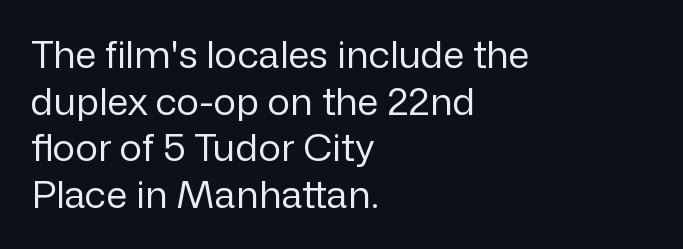
The horizontal fit of the characters is conventional and even. On a weight scale, this lands at 450 or below. The letters carry no serifs — their stems end cleanly without finishing strokes. The text block is weighted toward the left margin, trailing off unevenly rightward. Check under the words: just untouched page. The typography opts for an upright posture over an oblique one.
